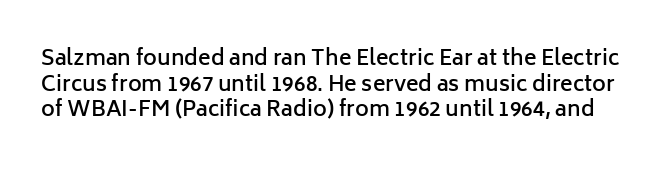
The image shows 21 px text type, upright; set line spacing 1.22x, normal letter spacing, not underlined.
